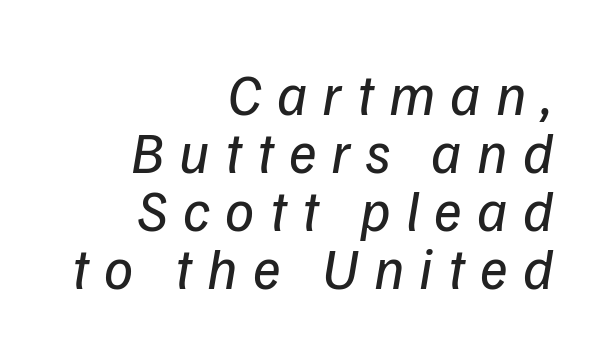
The image shows 58 px regular-weight type, italic (leaning right); set right-aligned, tight line spacing (1.0x), unusually wide letter spacing (+0.26 em), not underlined; low stroke contrast and a medium x-height.
